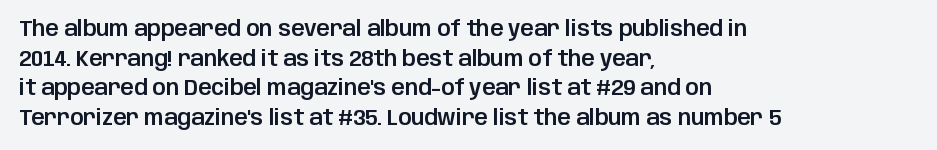
The image shows 21 px text type, upright; set left-aligned, normal line spacing (1.41x), normal letter spacing, not underlined.
